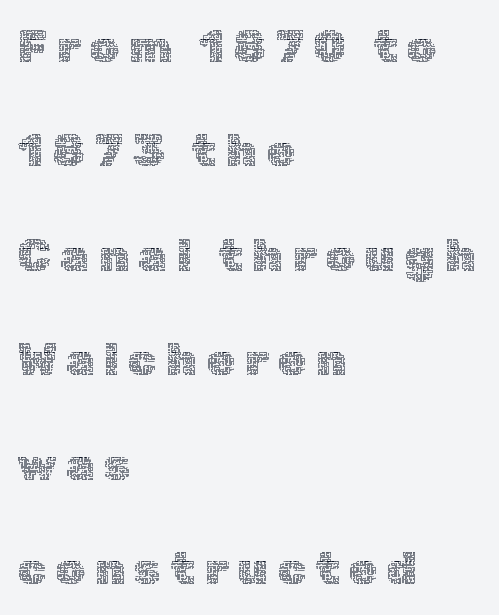
The image shows 46 px thin type, upright; set left-aligned, loose line spacing (2.27x), unusually wide letter spacing (+0.2 em), not underlined; a medium x-height.
